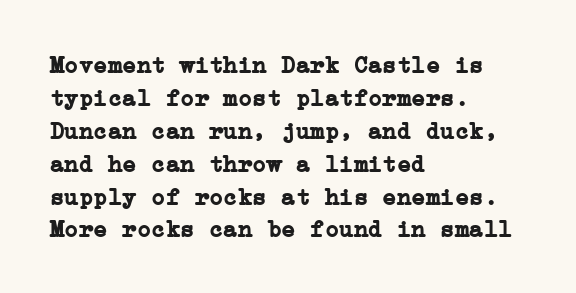
The tracking reads as untouched default to a designer's eye. Check the space under the baseline: it is left empty. The letters stand straight up with perfectly vertical stems. Each line starts at the same left margin while the right side varies. Weight check: bold — yes, fully. These lines sit exactly where default settings would place them.
